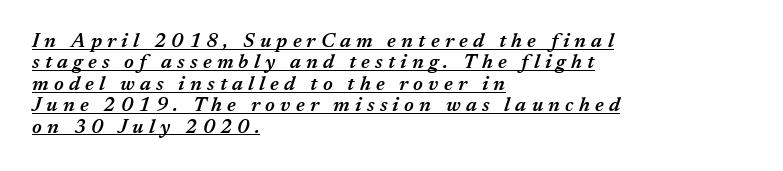
The image shows 20 px text type, italic (leaning right); set left-aligned, tight line spacing (1.07x), unusually wide letter spacing (+0.26 em), underlined.
